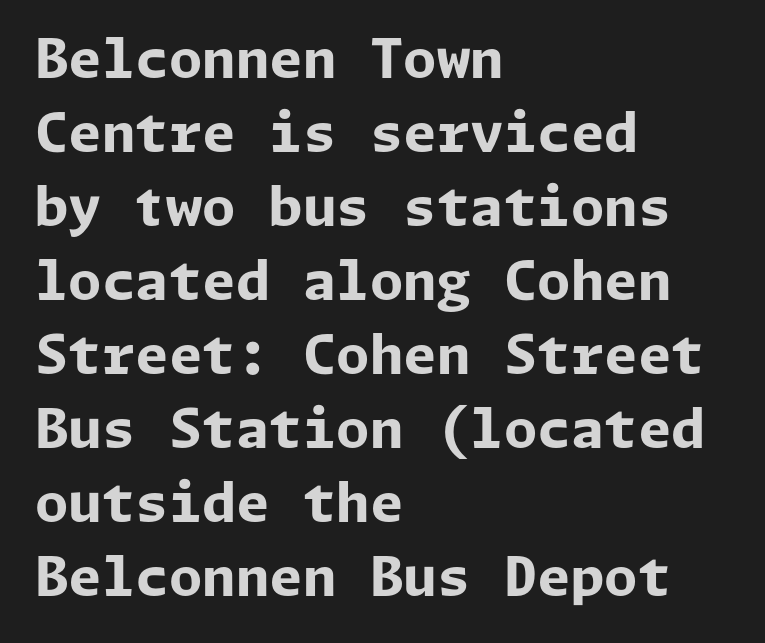
Does the copy run flush right? No — it runs flush left. The letters stand upright; this is a roman face. Default kerning and tracking; the words read as compact shapes. Check under the words: just untouched page. Line spacing here is normal. Serif or sans? Sans — the stroke terminals are bare.
